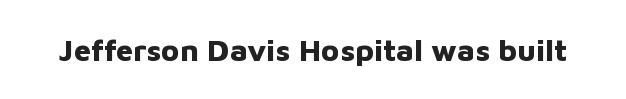
You could call the tracking neutral — neither tight nor loose. Stroke terminals: plain, sans-serif. The passage shown is typed in a proportional face where columns would drift. Italic: no, the glyphs are upright roman. Heft: maximum for text — a bold.
